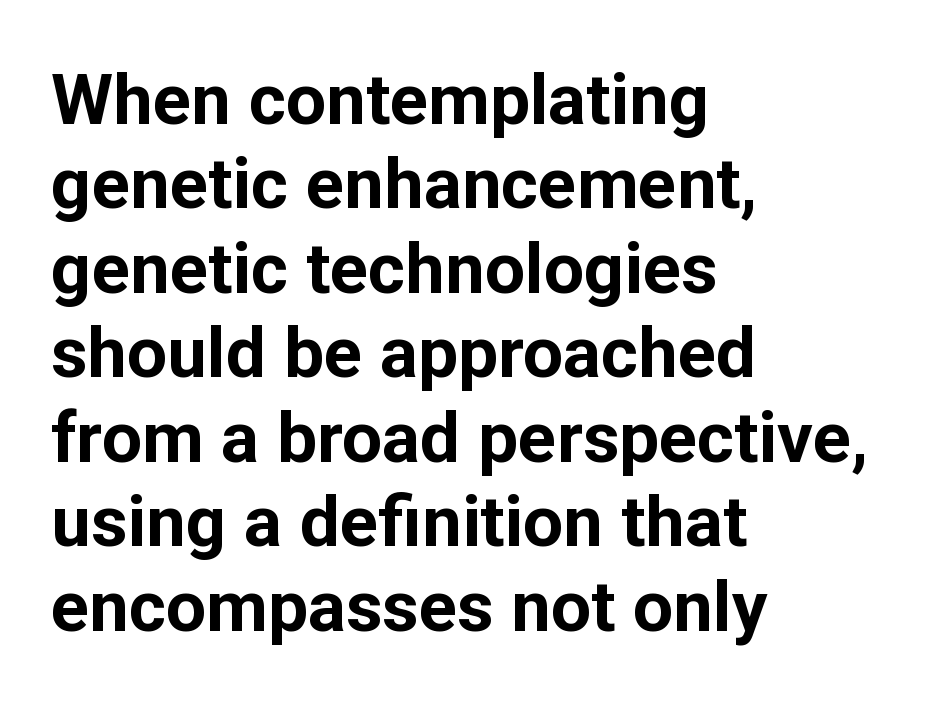
Q: Is the text bold? A: Yes.
Q: Is the text italic (slanted)? A: No, it is upright.
Q: Is the typeface a serif or a sans-serif typeface? A: Sans-serif.
Q: Is the text underlined? A: No.
Q: How is the paragraph aligned? A: Left-aligned.
Q: Is the spacing between letters normal or unusually wide? A: Normal.
Q: Width (condensed, normal, or wide)? A: Normal.
Q: Stroke contrast? A: Low.
Q: x-height? A: Medium.
Q: Monospaced? A: No.
